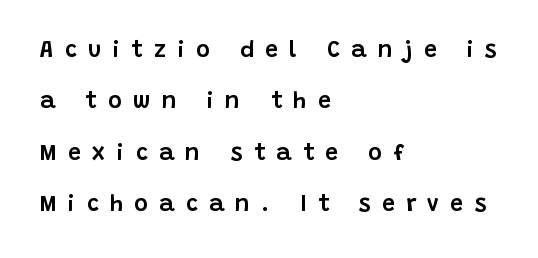
The image shows 23 px text type, upright; set left-aligned, loose line spacing (2.23x), unusually wide letter spacing (+0.5 em), not underlined.
